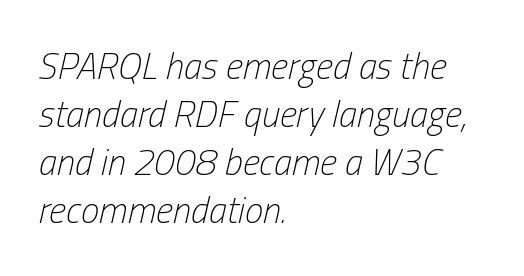
How are the letters spaced? Ordinarily, with no added tracking. Normally led — the rows are evenly, conventionally spaced. The lines are quadded left. Underlining? Definitely not there. Italic: yes, the glyphs are oblique.
